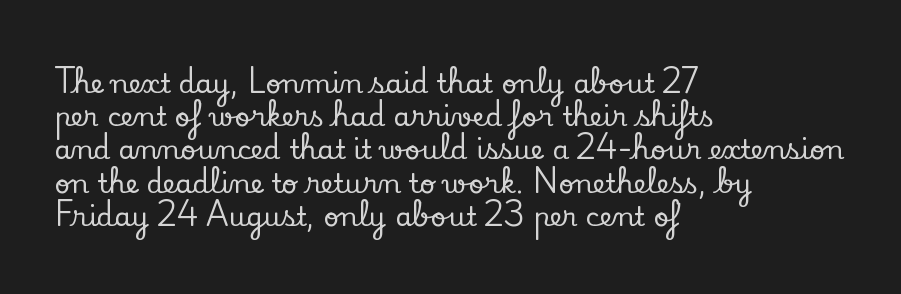
Every row of glyphs begins at an identical x-position on the left. These lines were composed using upright roman letters. Standard letterfit; no display-style spreading of the glyphs. The glyphs are unaccompanied by any horizontal stroke below them.
